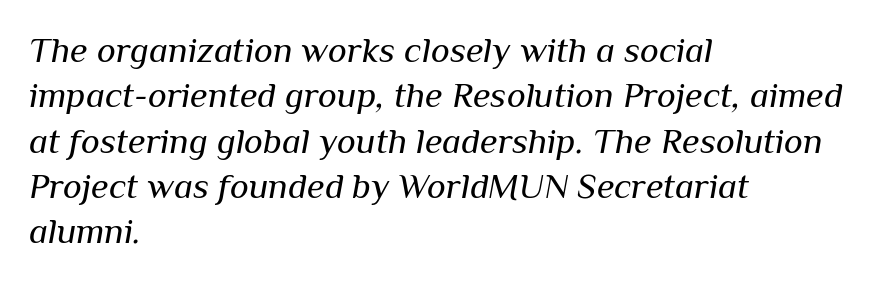
The image shows 36 px regular-weight type, italic (leaning right); set left-aligned, normal line spacing (1.26x), normal letter spacing, not underlined; medium stroke contrast and a medium x-height.
